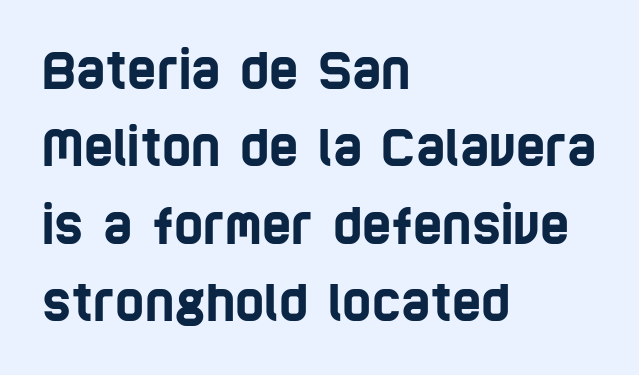
The image shows 50 px condensed sans-serif type; set left-aligned, normal line spacing (1.55x), normal letter spacing, not underlined; low stroke contrast and a large x-height.
